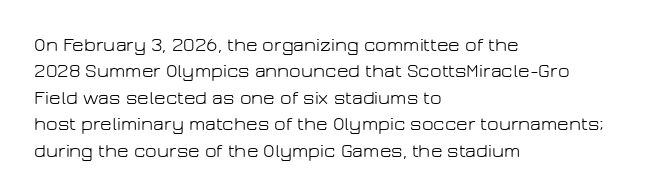
{"italic": "no", "bold": "no", "underline": "no", "align": "left", "line_spacing": "normal", "line_spacing_ratio": 1.32, "letter_spacing": "normal", "letter_spacing_em": 0.0, "glyph_px": 20}
